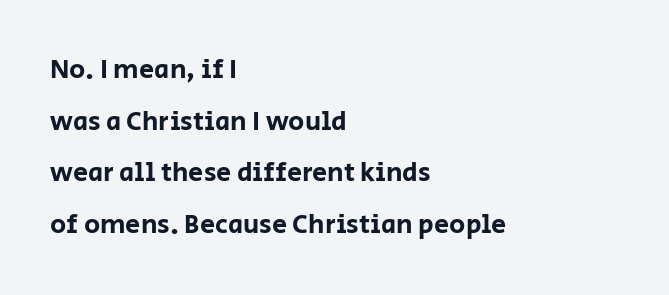
Widely set lines give the paragraph a tall, airy silhouette. How are the letters spaced? Ordinarily, with no added tracking. The ragged edge is on the right, which tells us the setting is flush left. Letters rest on an invisible, unmarked baseline. This is roman type, the default non-slanted kind.
